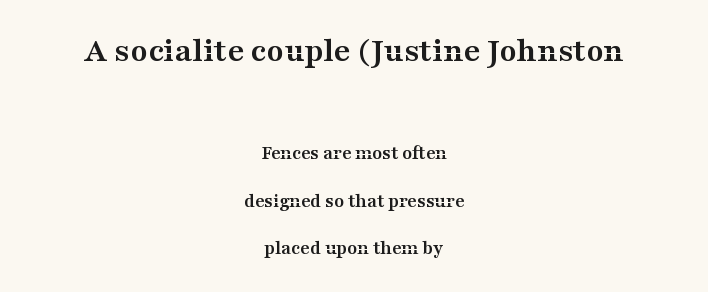
Q: Is the text bold? A: Yes.
Q: Is the text italic (slanted)? A: No, it is upright.
Q: Is the typeface a serif or a sans-serif typeface? A: Serif.
Q: Is the text underlined? A: No.
Q: How is the paragraph aligned? A: Centered.
Q: Is the spacing between letters normal or unusually wide? A: Normal.
Q: Is the spacing between lines tight, normal or loose? A: Loose.
Q: Which block of text is set in a larger size, the first (top) or the second (bottom)? A: The first (top) one.
Q: Width (condensed, normal, or wide)? A: Wide.
Q: Stroke contrast? A: Medium.
Q: x-height? A: Medium.
Q: Monospaced? A: No.
